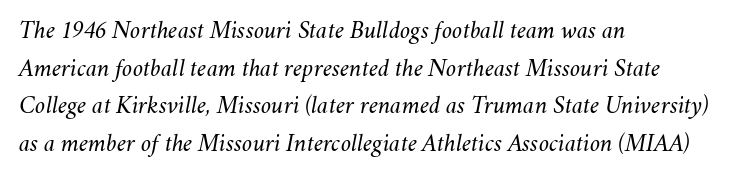
The letters are slanted; this is an italic face. This rendering leaves character spacing at its baseline value. No extra ink here — the face is not bold. Words float on clear page, feet unadorned. Is there much room between lines? A standard amount, neither cramped nor airy.
